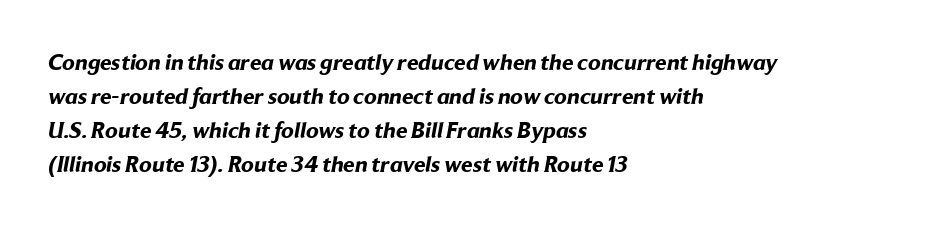
Normally led — the rows are evenly, conventionally spaced. In CSS terms this would be text-align: left. The passage shown is not underscored anywhere. The rendering keeps characters at their native spacing. The rendering uses a bold face; every stroke is thick and dark.
